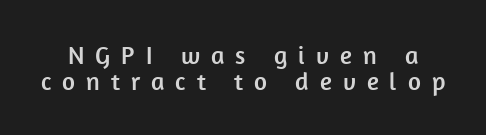
{"italic": "no", "underline": "no", "line_spacing": "tight", "line_spacing_ratio": 1.04, "letter_spacing": "wide", "letter_spacing_em": 0.44, "glyph_px": 25}
